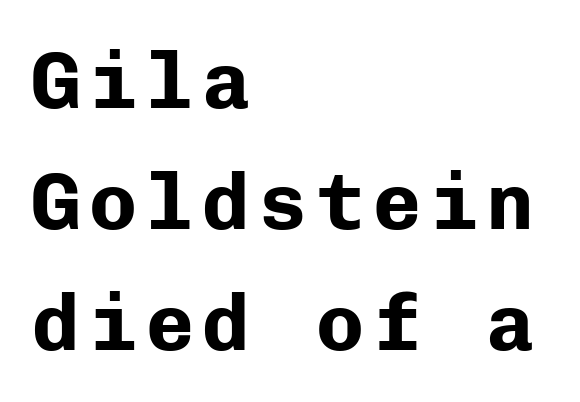
{"serif": "no", "italic": "no", "bold": "yes", "weight": "bold", "width": "normal", "stroke_contrast": "low", "x_height": "medium", "monospaced": "yes", "underline": "no", "align": "left", "line_spacing": "normal", "line_spacing_ratio": 1.51, "glyph_px": 80}
